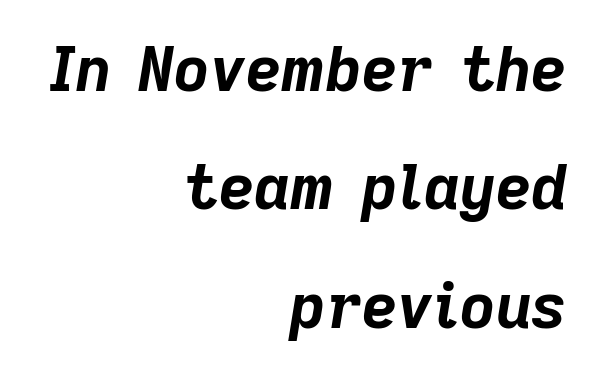
If you measured baseline to baseline, you'd find a long distance. The rendering uses natural spacing where letterforms have individual widths. Chunky letters — that's bold for sure. The letters sit at their default tracking, neither squeezed nor spread. Posture: slanted. The space directly below the letters is spotless.
